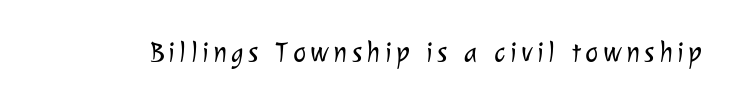
The image shows 28 px light sans-serif type; set not underlined; low stroke contrast and a medium x-height.
